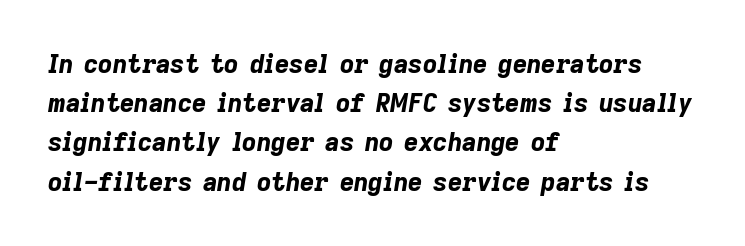
{"italic": "yes", "lean": "right", "slant_degrees": 9, "bold": "yes", "underline": "no", "align": "left", "line_spacing": "normal", "line_spacing_ratio": 1.57, "letter_spacing": "normal", "letter_spacing_em": 0.0, "glyph_px": 25}
